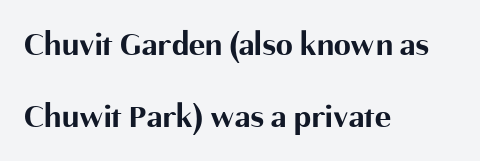
Q: Is the text bold? A: Yes.
Q: Is the text italic (slanted)? A: No, it is upright.
Q: Is the typeface a serif or a sans-serif typeface? A: Sans-serif.
Q: Is the text underlined? A: No.
Q: How is the paragraph aligned? A: Left-aligned.
Q: Is the spacing between letters normal or unusually wide? A: Normal.
Q: Is the spacing between lines tight, normal or loose? A: Loose.
Q: Width (condensed, normal, or wide)? A: Normal.
Q: Stroke contrast? A: Medium.
Q: x-height? A: Medium.
Q: Monospaced? A: No.
